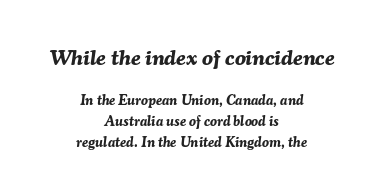
Q: Is the text bold? A: Yes.
Q: Is the text italic (slanted)? A: Yes, it leans right by about 7 degrees.
Q: Is the text underlined? A: No.
Q: How is the paragraph aligned? A: Centered.
Q: Is the spacing between letters normal or unusually wide? A: Normal.
Q: Is the spacing between lines tight, normal or loose? A: Normal.
Q: Which block of text is set in a larger size, the first (top) or the second (bottom)? A: The first (top) one.
